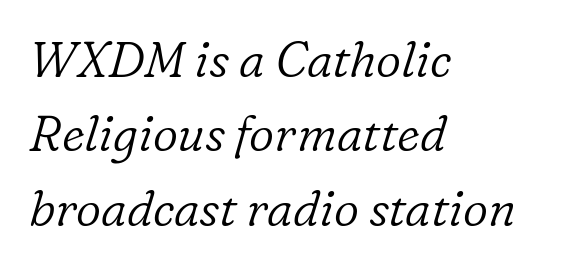
The image shows 49 px light serif type, italic (leaning right); set left-aligned, normal line spacing (1.52x), normal letter spacing, not underlined; low stroke contrast and a medium x-height.
